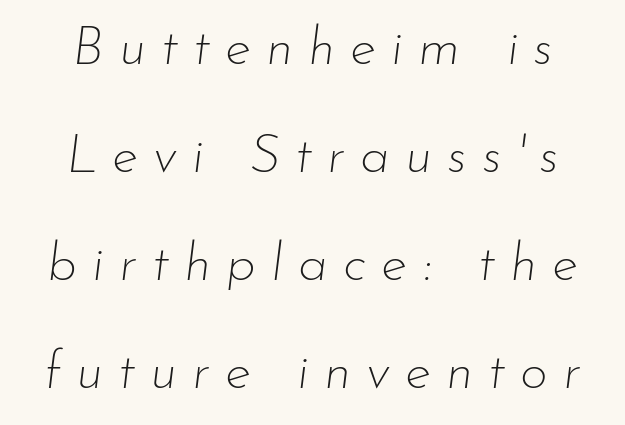
The image shows 54 px thin type, italic (leaning right); set loose line spacing (2.0x), unusually wide letter spacing (+0.28 em), not underlined; low stroke contrast and a small x-height.
